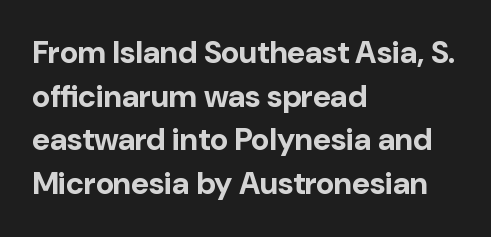
The image shows 31 px bold sans-serif type, upright; set left-aligned, normal line spacing (1.41x), normal letter spacing, not underlined; low stroke contrast and a medium x-height.
